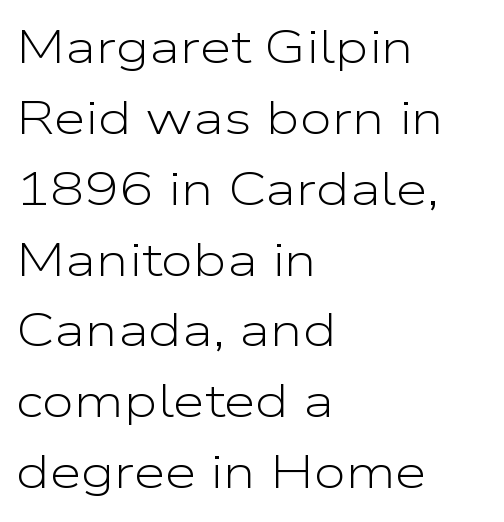
The image shows 46 px light, wide sans-serif type, upright; set left-aligned, normal line spacing (1.54x), normal letter spacing, not underlined; low stroke contrast and a medium x-height.
